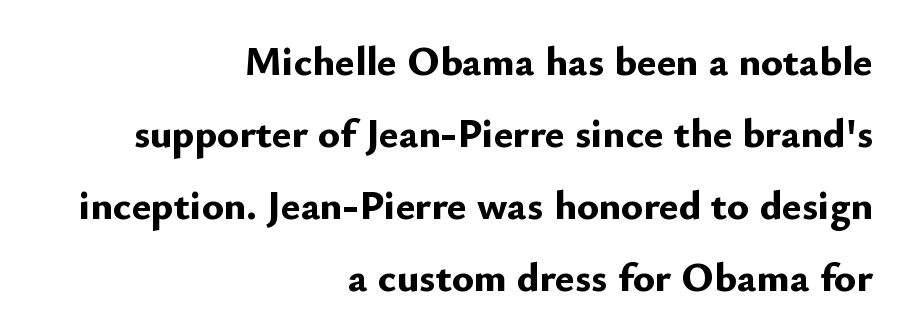
{"serif": "no", "italic": "no", "bold": "yes", "weight": "bold", "width": "normal", "stroke_contrast": "low", "x_height": "small", "monospaced": "no", "underline": "no", "align": "right", "line_spacing_ratio": 1.76, "letter_spacing": "normal", "letter_spacing_em": 0.0, "glyph_px": 41}
